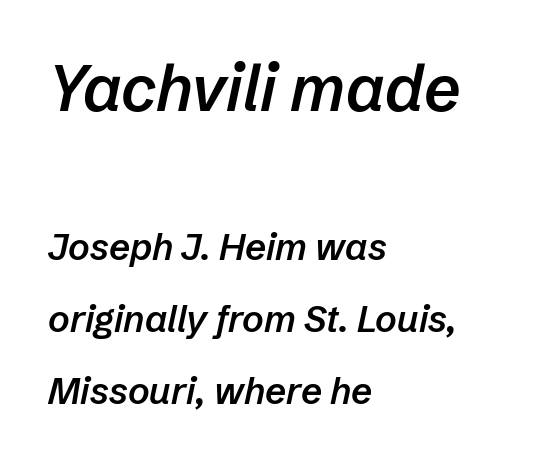
The image shows 64 px semibold type, italic (leaning right); set left-aligned, loose line spacing (1.94x), normal letter spacing, not underlined; the first (top) block is 1.73x larger; low stroke contrast and a medium x-height.
